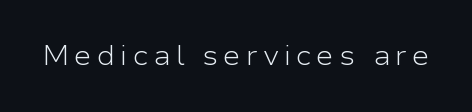
The image shows 27 px text type, upright; set not underlined.
